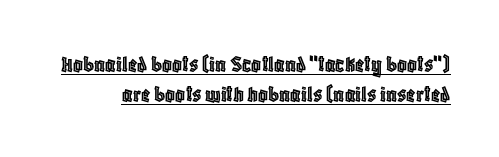
{"italic": "no", "underline": "yes", "line_spacing": "normal", "line_spacing_ratio": 1.25, "letter_spacing": "normal", "letter_spacing_em": 0.0, "glyph_px": 24}
